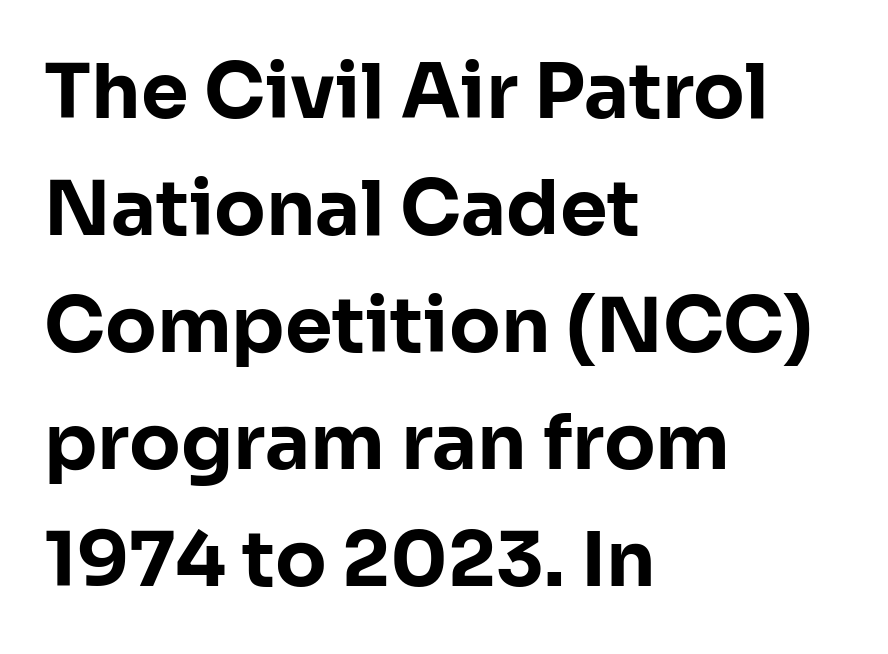
Q: Is the text bold? A: Yes.
Q: Is the text italic (slanted)? A: No, it is upright.
Q: Is the typeface a serif or a sans-serif typeface? A: Sans-serif.
Q: Is the text underlined? A: No.
Q: How is the paragraph aligned? A: Left-aligned.
Q: Is the spacing between letters normal or unusually wide? A: Normal.
Q: Is the spacing between lines tight, normal or loose? A: Normal.
Q: Width (condensed, normal, or wide)? A: Normal.
Q: Stroke contrast? A: Low.
Q: x-height? A: Medium.
Q: Monospaced? A: No.
